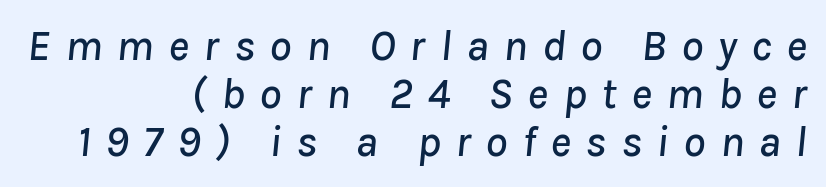
The image shows 44 px text type, italic (leaning right); set right-aligned, tight line spacing (1.09x), unusually wide letter spacing (+0.33 em), not underlined; low stroke contrast and a medium x-height.
